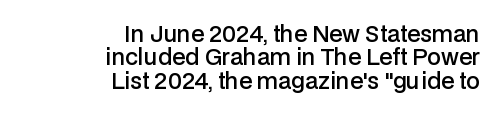
Q: Is the text bold? A: Semi-bold.
Q: Is the text italic (slanted)? A: No, it is upright.
Q: Is the text underlined? A: No.
Q: How is the paragraph aligned? A: Right-aligned.
Q: Is the spacing between letters normal or unusually wide? A: Normal.
Q: Is the spacing between lines tight, normal or loose? A: Tight.
